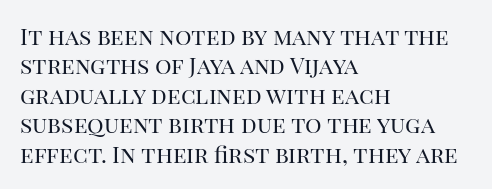
The image shows 23 px text type, upright; set left-aligned, normal line spacing (1.28x), normal letter spacing, not underlined.
